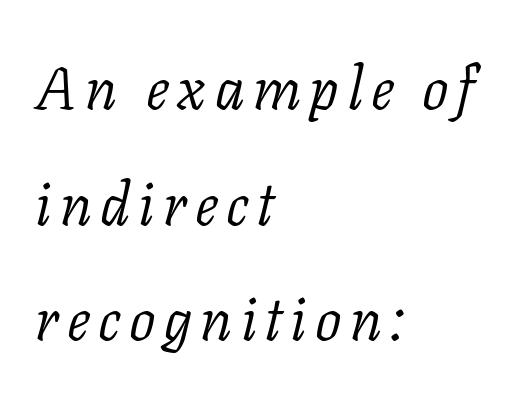
Q: Is the text bold? A: No.
Q: Is the text italic (slanted)? A: Yes, it leans right by about 11 degrees.
Q: Is the typeface a serif or a sans-serif typeface? A: Serif.
Q: Is the text underlined? A: No.
Q: How is the paragraph aligned? A: Left-aligned.
Q: Is the spacing between lines tight, normal or loose? A: Loose.
Q: Width (condensed, normal, or wide)? A: Normal.
Q: Stroke contrast? A: Low.
Q: x-height? A: Medium.
Q: Monospaced? A: No.
